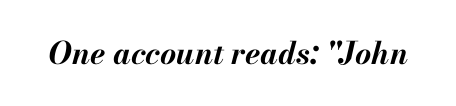
Letters rest on an invisible, unmarked baseline. As a designer I'd log this as weight 700, bold. The rendering uses natural spacing where letterforms have individual widths. Characters follow at the spacing the type designer built in.
